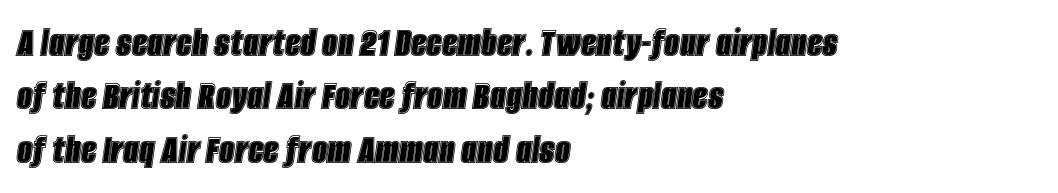
The image shows 43 px condensed type, italic (leaning right); set left-aligned, line spacing 1.24x, normal letter spacing, not underlined; a large x-height.
